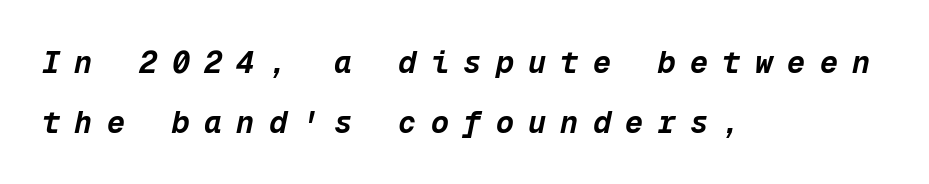
Q: Is the text bold? A: Yes.
Q: Is the text italic (slanted)? A: Yes, it leans right by about 12 degrees.
Q: Is the text underlined? A: No.
Q: How is the paragraph aligned? A: Left-aligned.
Q: Is the spacing between letters normal or unusually wide? A: Unusually wide.
Q: Is the spacing between lines tight, normal or loose? A: Loose.
Q: Width (condensed, normal, or wide)? A: Normal.
Q: Stroke contrast? A: Low.
Q: x-height? A: Medium.
Q: Monospaced? A: Yes.
